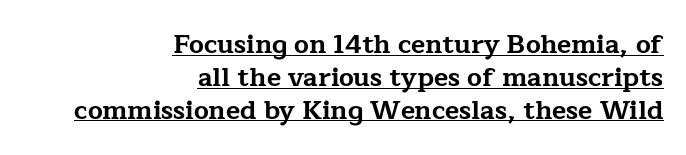
{"italic": "no", "bold": "yes", "underline": "yes", "align": "right", "line_spacing": "normal", "line_spacing_ratio": 1.26, "letter_spacing": "normal", "letter_spacing_em": 0.0, "glyph_px": 26}
